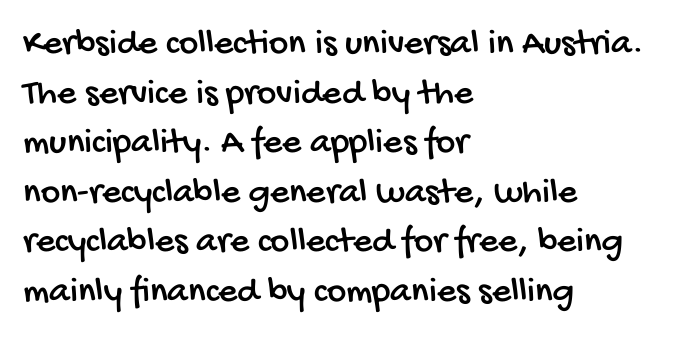
The image shows 37 px condensed sans-serif type; set left-aligned, normal line spacing (1.34x), normal letter spacing, not underlined; low stroke contrast and a large x-height.
